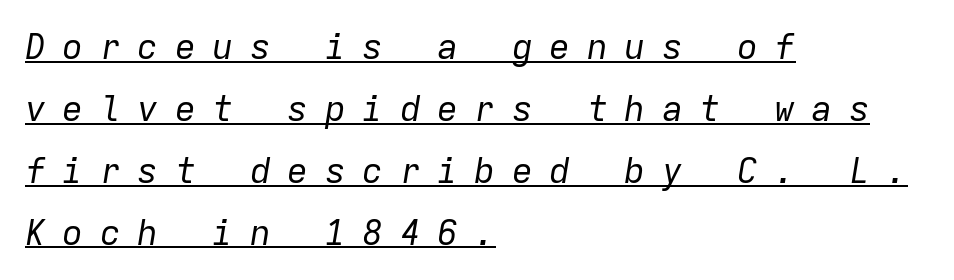
{"italic": "yes", "lean": "right", "slant_degrees": 9, "bold": "no", "weight": "regular", "width": "normal", "stroke_contrast": "low", "x_height": "medium", "monospaced": "yes", "underline": "yes", "align": "left", "line_spacing_ratio": 1.77, "letter_spacing": "wide", "letter_spacing_em": 0.47, "glyph_px": 35}
